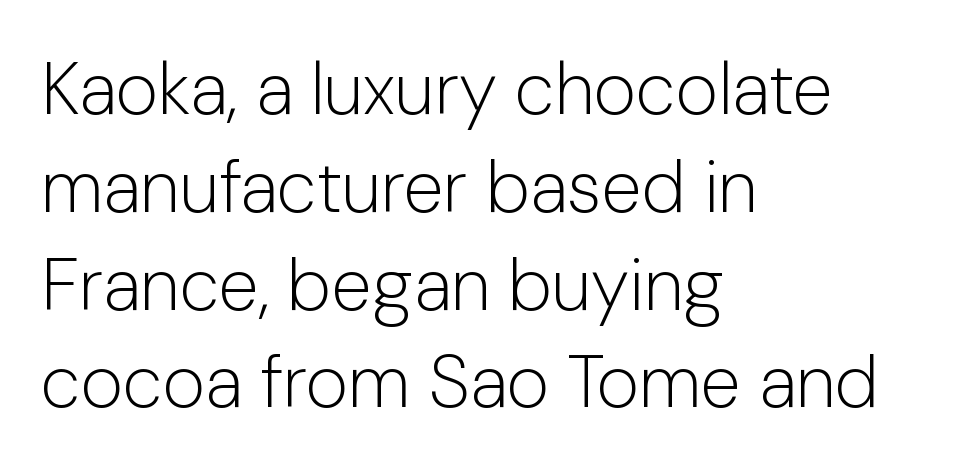
The image shows 73 px light sans-serif type, upright; set left-aligned, normal line spacing (1.34x), normal letter spacing, not underlined; low stroke contrast and a medium x-height.
